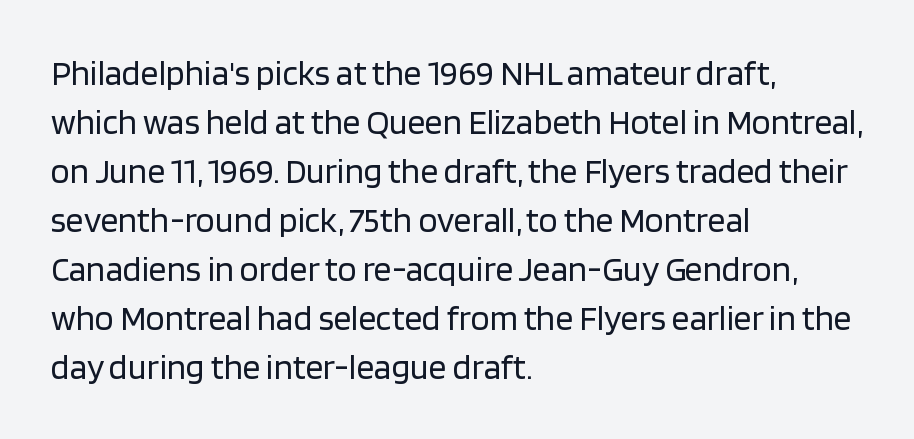
{"serif": "no", "italic": "no", "bold": "no", "weight": "regular", "width": "normal", "stroke_contrast": "low", "x_height": "large", "monospaced": "no", "underline": "no", "align": "left", "line_spacing": "normal", "line_spacing_ratio": 1.4, "letter_spacing": "normal", "letter_spacing_em": 0.0, "glyph_px": 35}
